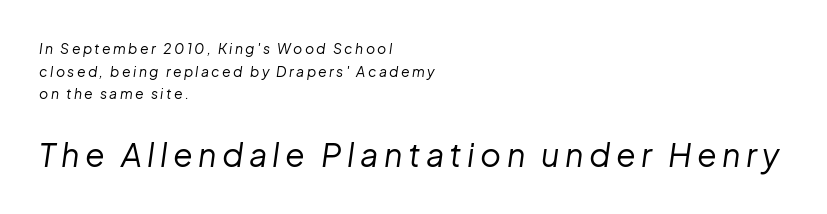
The image shows 32 px regular-weight type, italic (leaning right); set left-aligned, normal line spacing (1.62x), not underlined; the second (bottom) block is 2.29x larger; low stroke contrast and a medium x-height.
